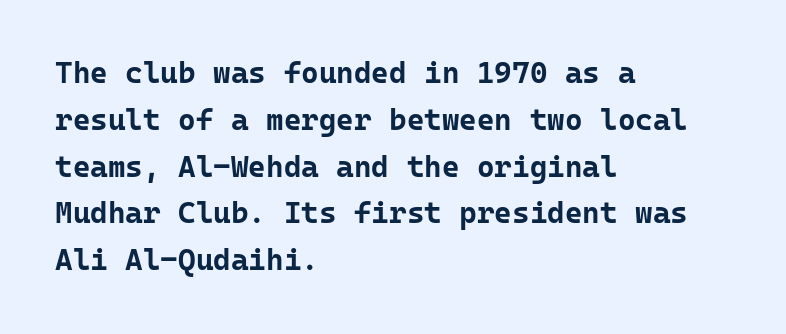
{"serif": "no", "italic": "no", "bold": "yes", "weight": "bold", "width": "normal", "stroke_contrast": "low", "x_height": "medium", "monospaced": "yes", "underline": "no", "align": "left", "line_spacing": "normal", "line_spacing_ratio": 1.56, "letter_spacing": "normal", "letter_spacing_em": 0.0, "glyph_px": 30}
